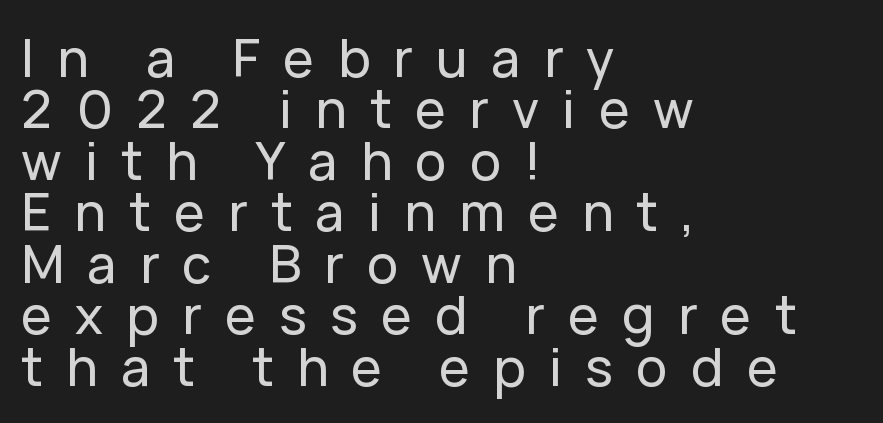
Font category for this specimen: sans-serif. The string is rendered with underlining switched off. Posture: straight, roman, zero tilt. Horizontally, the lines are justified to the leading edge only.
